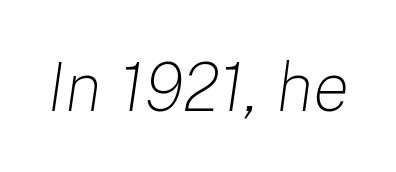
Q: Is the text bold? A: No.
Q: Is the text italic (slanted)? A: Yes, it leans right by about 8 degrees.
Q: Is the text underlined? A: No.
Q: Is the spacing between letters normal or unusually wide? A: Normal.
Q: Width (condensed, normal, or wide)? A: Normal.
Q: Stroke contrast? A: Low.
Q: x-height? A: Medium.
Q: Monospaced? A: No.
